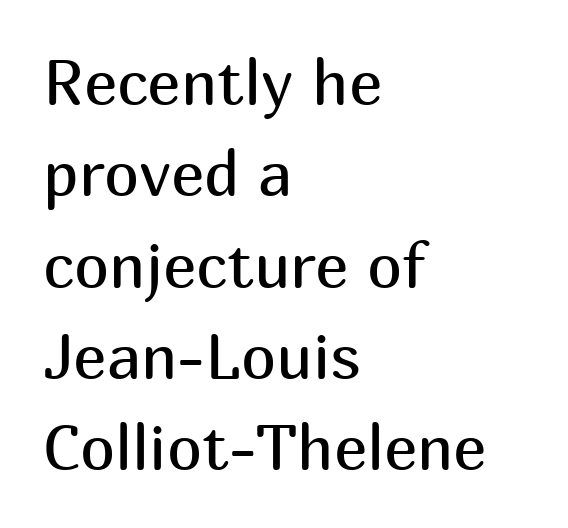
Q: Is the text bold? A: No.
Q: Is the text italic (slanted)? A: No, it is upright.
Q: Is the typeface a serif or a sans-serif typeface? A: Sans-serif.
Q: Is the text underlined? A: No.
Q: How is the paragraph aligned? A: Left-aligned.
Q: Is the spacing between letters normal or unusually wide? A: Normal.
Q: Is the spacing between lines tight, normal or loose? A: Normal.
Q: Width (condensed, normal, or wide)? A: Normal.
Q: Stroke contrast? A: Medium.
Q: x-height? A: Medium.
Q: Monospaced? A: No.
